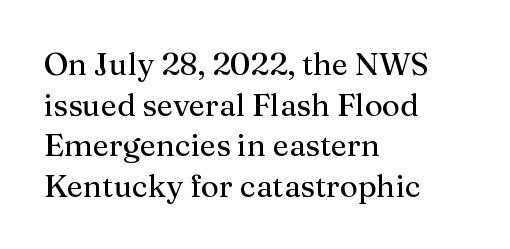
Q: Is the text italic (slanted)? A: No, it is upright.
Q: Is the typeface a serif or a sans-serif typeface? A: Serif.
Q: Is the text underlined? A: No.
Q: How is the paragraph aligned? A: Left-aligned.
Q: Is the spacing between letters normal or unusually wide? A: Normal.
Q: Is the spacing between lines tight, normal or loose? A: Normal.
Q: Width (condensed, normal, or wide)? A: Normal.
Q: Stroke contrast? A: Medium.
Q: x-height? A: Medium.
Q: Monospaced? A: No.
